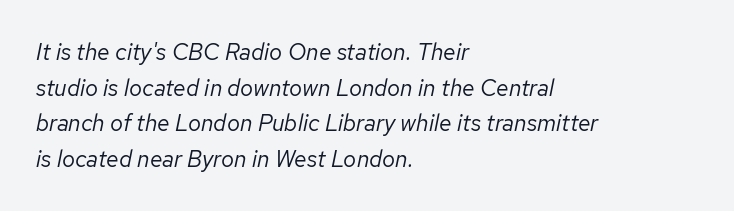
It's the slanting kind of type. Glyph-to-glyph distance matches everyday printed text. Weight: not bold — regular or lighter. Layout note: lines flush left.
